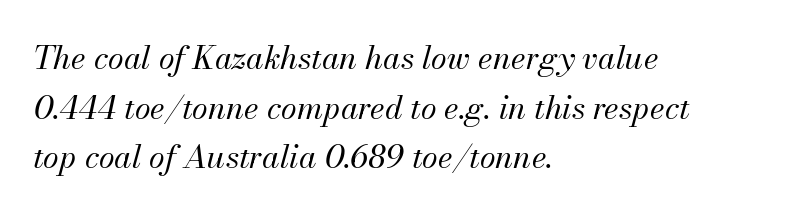
Q: Is the text bold? A: No.
Q: Is the text italic (slanted)? A: Yes, it leans right by about 13 degrees.
Q: Is the text underlined? A: No.
Q: How is the paragraph aligned? A: Left-aligned.
Q: Is the spacing between letters normal or unusually wide? A: Normal.
Q: Is the spacing between lines tight, normal or loose? A: Normal.
Q: Width (condensed, normal, or wide)? A: Normal.
Q: Stroke contrast? A: Medium.
Q: x-height? A: Small.
Q: Monospaced? A: No.
